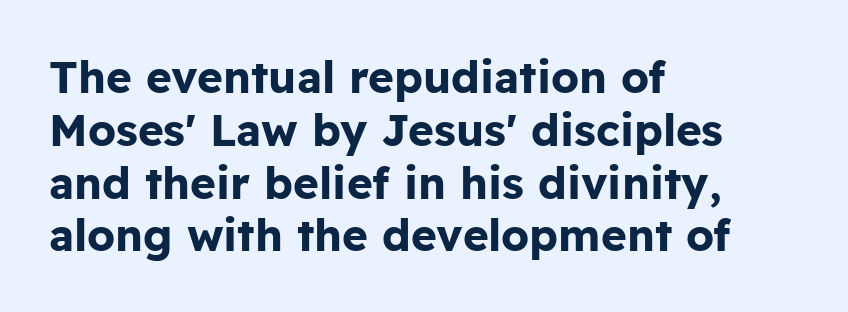
{"serif": "no", "italic": "no", "bold": "yes", "weight": "bold", "width": "normal", "stroke_contrast": "low", "x_height": "medium", "monospaced": "no", "underline": "no", "align": "left", "line_spacing_ratio": 1.2, "letter_spacing": "normal", "letter_spacing_em": 0.0, "glyph_px": 44}
